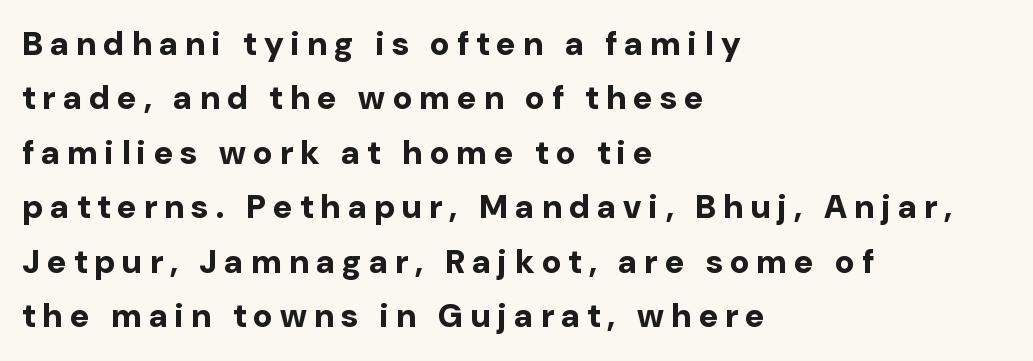
Q: Is the text bold? A: Yes.
Q: Is the text italic (slanted)? A: No, it is upright.
Q: Is the typeface a serif or a sans-serif typeface? A: Sans-serif.
Q: Is the text underlined? A: No.
Q: How is the paragraph aligned? A: Left-aligned.
Q: Is the spacing between letters normal or unusually wide? A: Unusually wide.
Q: Is the spacing between lines tight, normal or loose? A: Normal.
Q: Width (condensed, normal, or wide)? A: Normal.
Q: Stroke contrast? A: Low.
Q: x-height? A: Medium.
Q: Monospaced? A: No.
